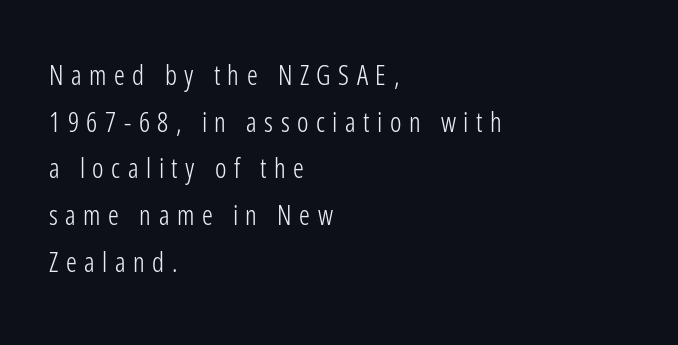
Q: Is the text bold? A: No.
Q: Is the text italic (slanted)? A: No, it is upright.
Q: Is the text underlined? A: No.
Q: How is the paragraph aligned? A: Left-aligned.
Q: Is the spacing between letters normal or unusually wide? A: Unusually wide.
